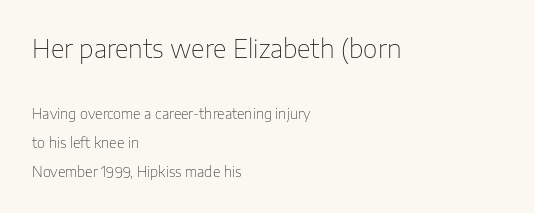
Q: Is the text bold? A: No.
Q: Is the text italic (slanted)? A: No, it is upright.
Q: Is the text underlined? A: No.
Q: How is the paragraph aligned? A: Left-aligned.
Q: Is the spacing between letters normal or unusually wide? A: Normal.
Q: Is the spacing between lines tight, normal or loose? A: Loose.
Q: Which block of text is set in a larger size, the first (top) or the second (bottom)? A: The first (top) one.
